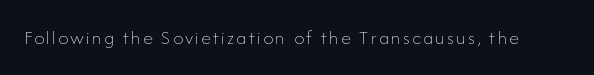
Q: Is the text bold? A: No.
Q: Is the text italic (slanted)? A: No, it is upright.
Q: Is the text underlined? A: No.
